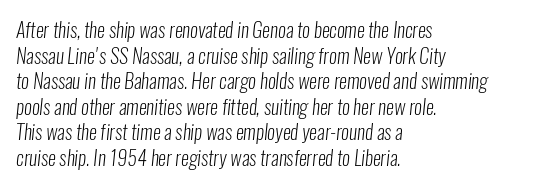
{"bold": "no", "underline": "no", "align": "left", "line_spacing": "normal", "line_spacing_ratio": 1.28, "letter_spacing": "normal", "letter_spacing_em": 0.0, "glyph_px": 20}
